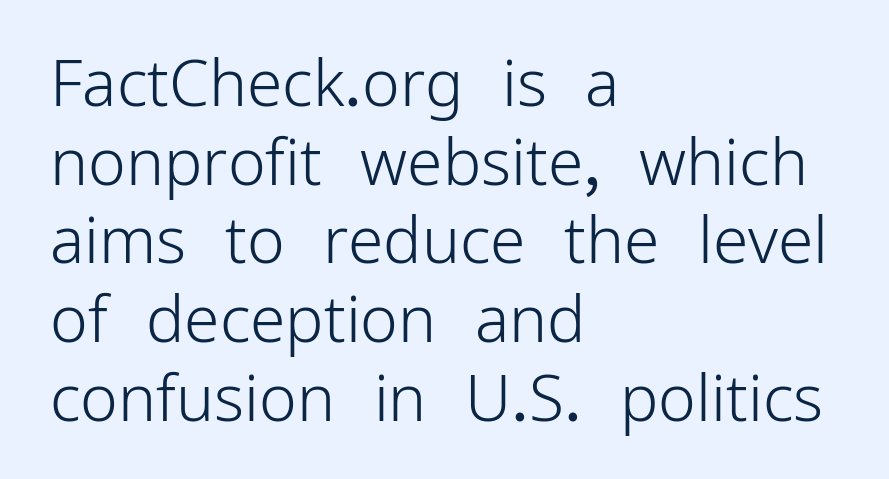
Q: Is the text bold? A: No.
Q: Is the text italic (slanted)? A: No, it is upright.
Q: Is the typeface a serif or a sans-serif typeface? A: Sans-serif.
Q: Is the text underlined? A: No.
Q: How is the paragraph aligned? A: Left-aligned.
Q: Is the spacing between letters normal or unusually wide? A: Normal.
Q: Width (condensed, normal, or wide)? A: Normal.
Q: Stroke contrast? A: Low.
Q: x-height? A: Medium.
Q: Monospaced? A: No.
